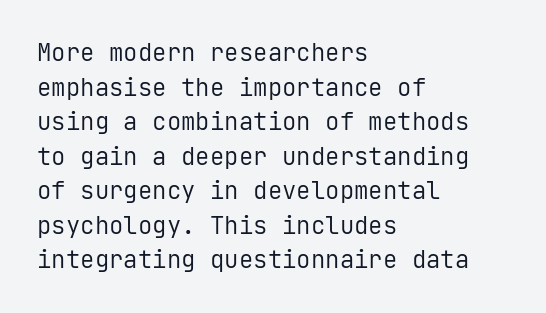
Q: Is the text bold? A: No.
Q: Is the text italic (slanted)? A: No, it is upright.
Q: Is the text underlined? A: No.
Q: How is the paragraph aligned? A: Left-aligned.
Q: Is the spacing between letters normal or unusually wide? A: Normal.
Q: Is the spacing between lines tight, normal or loose? A: Normal.
